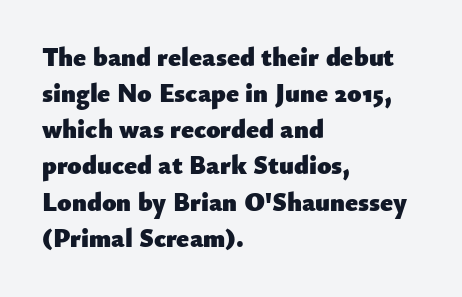
The image shows 26 px bold type, upright; set left-aligned, normal line spacing (1.39x), normal letter spacing, not underlined.
